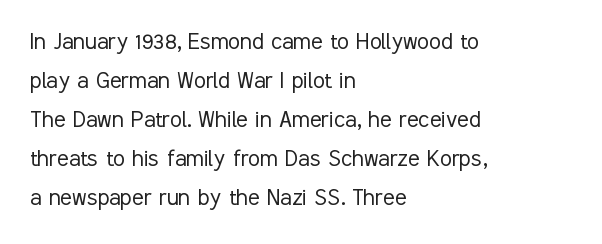
The image shows 27 px text type, upright; set left-aligned, normal line spacing (1.44x), normal letter spacing, not underlined.
